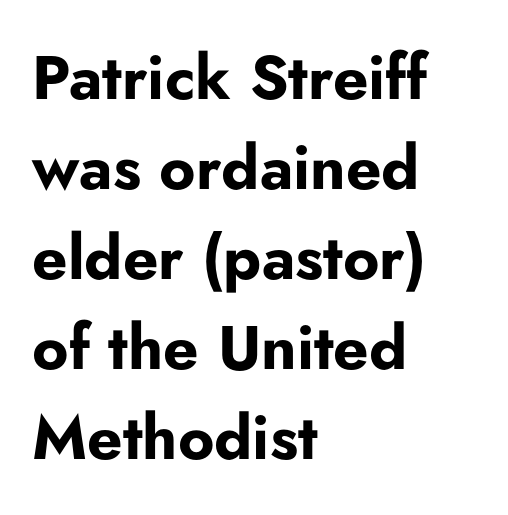
{"serif": "no", "italic": "no", "bold": "yes", "weight": "bold", "width": "normal", "stroke_contrast": "low", "x_height": "small", "monospaced": "no", "underline": "no", "align": "left", "line_spacing": "normal", "line_spacing_ratio": 1.45, "letter_spacing": "normal", "letter_spacing_em": 0.0, "glyph_px": 62}
